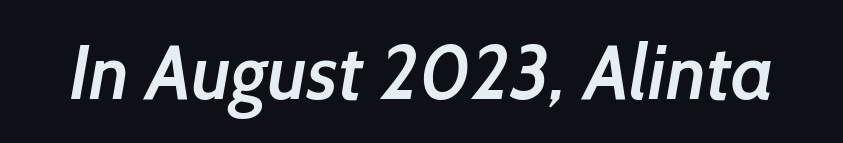
{"serif": "no", "bold": "semi", "weight": "semibold", "width": "normal", "stroke_contrast": "low", "x_height": "medium", "monospaced": "no", "underline": "no", "letter_spacing": "normal", "letter_spacing_em": 0.0, "glyph_px": 76}
